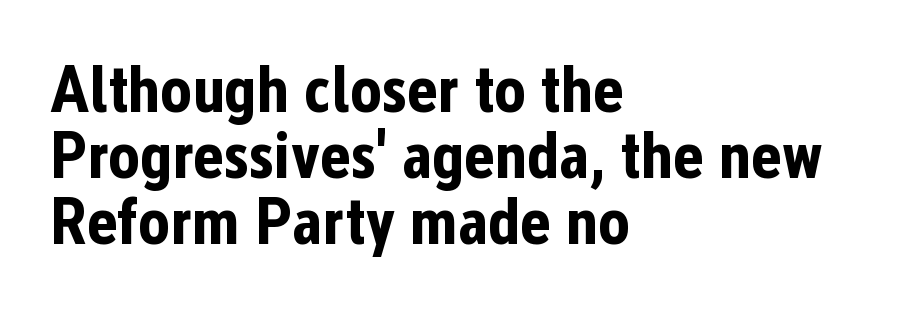
Q: Is the text bold? A: Yes.
Q: Is the text italic (slanted)? A: No, it is upright.
Q: Is the typeface a serif or a sans-serif typeface? A: Sans-serif.
Q: Is the text underlined? A: No.
Q: How is the paragraph aligned? A: Left-aligned.
Q: Is the spacing between letters normal or unusually wide? A: Normal.
Q: Is the spacing between lines tight, normal or loose? A: Tight.
Q: Width (condensed, normal, or wide)? A: Condensed.
Q: Stroke contrast? A: Low.
Q: x-height? A: Medium.
Q: Monospaced? A: No.
